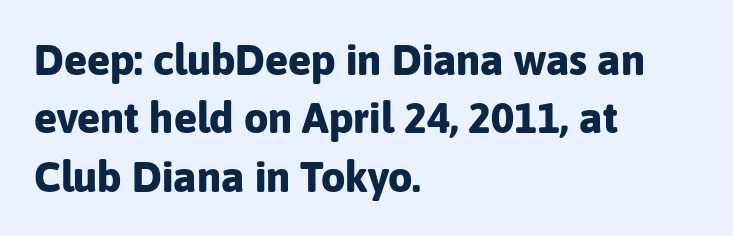
Type without underlining. The compositor pushed each line to the left boundary. Character widths vary here, with narrow letters taking less room than wide ones. A typesetter would mark this as roman, not italic. The passage shown stacks its lines at a standard gap. These lines are composed in type without serifs.
